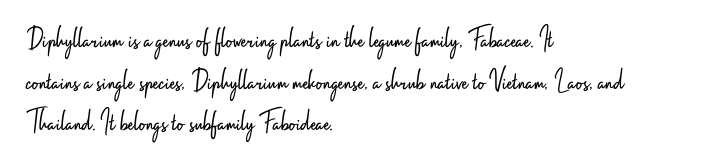
Q: Is the text bold? A: No.
Q: Is the text italic (slanted)? A: Yes.
Q: Is the typeface a serif or a sans-serif typeface? A: Sans-serif.
Q: Is the text underlined? A: No.
Q: How is the paragraph aligned? A: Left-aligned.
Q: Is the spacing between letters normal or unusually wide? A: Normal.
Q: Is the spacing between lines tight, normal or loose? A: Normal.
Q: Width (condensed, normal, or wide)? A: Condensed.
Q: Stroke contrast? A: Low.
Q: x-height? A: Small.
Q: Monospaced? A: No.
